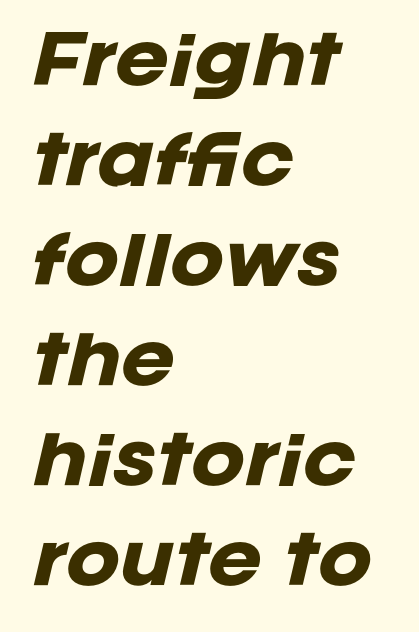
The image shows 65 px heavy type, italic (leaning right); set left-aligned, normal line spacing (1.54x), normal letter spacing, not underlined; low stroke contrast and a large x-height.
